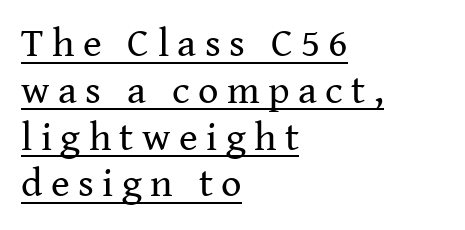
Q: Is the text bold? A: No.
Q: Is the text italic (slanted)? A: No, it is upright.
Q: Is the typeface a serif or a sans-serif typeface? A: Serif.
Q: Is the text underlined? A: Yes.
Q: How is the paragraph aligned? A: Left-aligned.
Q: Is the spacing between letters normal or unusually wide? A: Unusually wide.
Q: Width (condensed, normal, or wide)? A: Normal.
Q: Stroke contrast? A: Medium.
Q: x-height? A: Medium.
Q: Monospaced? A: No.
